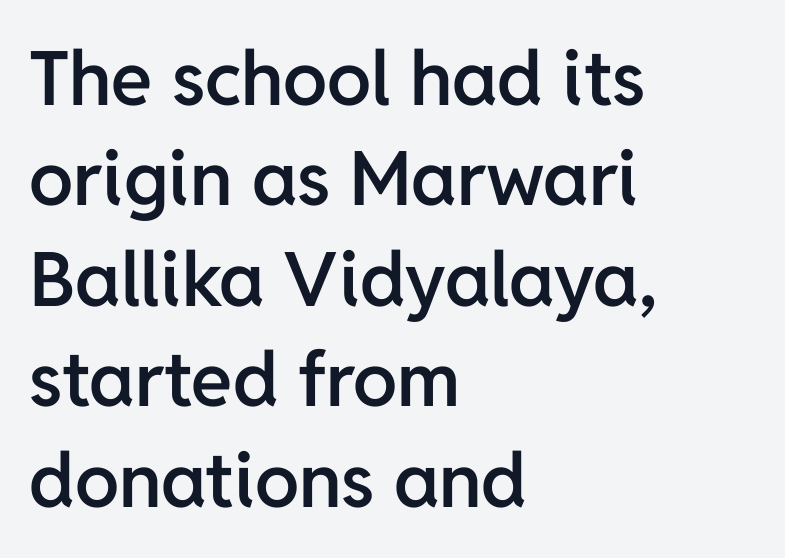
Q: Is the text bold? A: Semi-bold.
Q: Is the text italic (slanted)? A: No, it is upright.
Q: Is the typeface a serif or a sans-serif typeface? A: Sans-serif.
Q: Is the text underlined? A: No.
Q: How is the paragraph aligned? A: Left-aligned.
Q: Is the spacing between letters normal or unusually wide? A: Normal.
Q: Is the spacing between lines tight, normal or loose? A: Normal.
Q: Width (condensed, normal, or wide)? A: Normal.
Q: Stroke contrast? A: Low.
Q: x-height? A: Medium.
Q: Monospaced? A: No.
